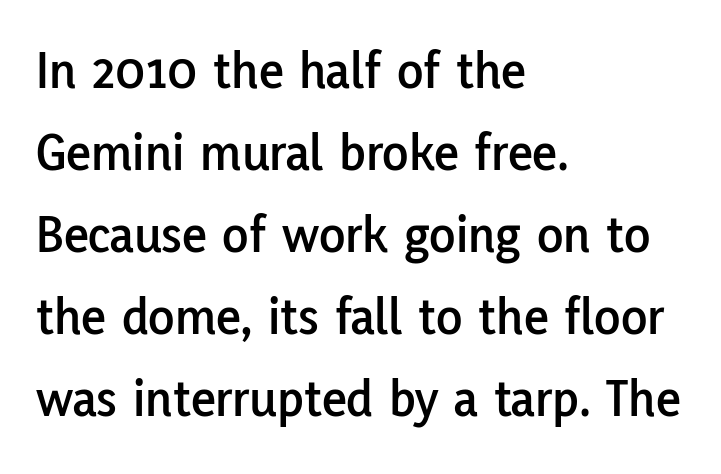
These lines are set flush left with a ragged right edge. Between one letter and the next there's only the usual sliver of space. Unlike italic type, these characters show no tilt at all. No feet cap the strokes, marking this as sans-serif type. Rule under the text: the space is simply empty. The designer left line spacing at the default.
